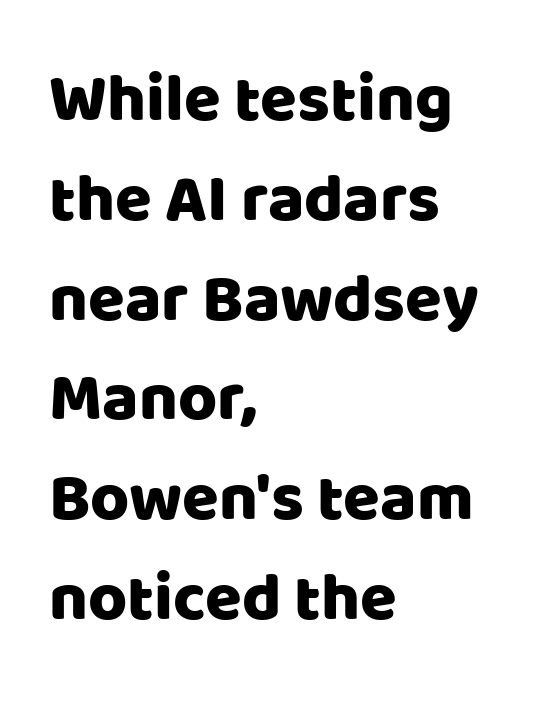
{"serif": "no", "italic": "no", "width": "normal", "stroke_contrast": "low", "x_height": "large", "monospaced": "no", "underline": "no", "align": "left", "line_spacing": "normal", "line_spacing_ratio": 1.49, "letter_spacing": "normal", "letter_spacing_em": 0.0, "glyph_px": 67}
